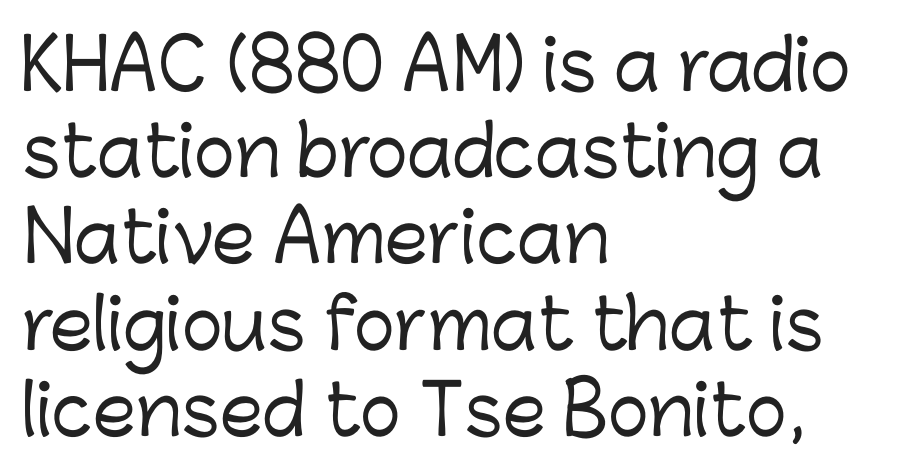
Q: Is the text italic (slanted)? A: No, it is upright.
Q: Is the typeface a serif or a sans-serif typeface? A: Sans-serif.
Q: Is the text underlined? A: No.
Q: How is the paragraph aligned? A: Left-aligned.
Q: Is the spacing between letters normal or unusually wide? A: Normal.
Q: Is the spacing between lines tight, normal or loose? A: Normal.
Q: Width (condensed, normal, or wide)? A: Normal.
Q: Stroke contrast? A: Low.
Q: x-height? A: Medium.
Q: Monospaced? A: No.
